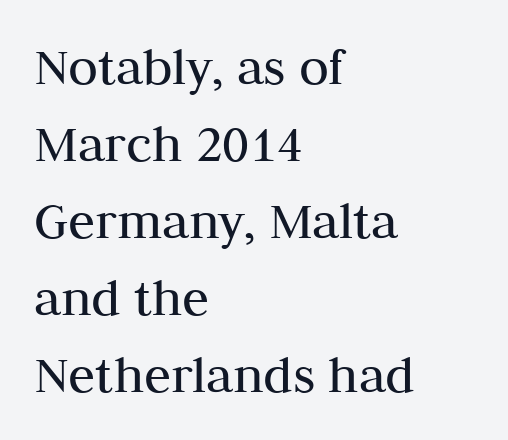
Q: Is the text bold? A: No.
Q: Is the text italic (slanted)? A: No, it is upright.
Q: Is the typeface a serif or a sans-serif typeface? A: Serif.
Q: Is the text underlined? A: No.
Q: How is the paragraph aligned? A: Left-aligned.
Q: Is the spacing between letters normal or unusually wide? A: Normal.
Q: Is the spacing between lines tight, normal or loose? A: Normal.
Q: Width (condensed, normal, or wide)? A: Normal.
Q: Stroke contrast? A: Medium.
Q: x-height? A: Medium.
Q: Monospaced? A: No.
